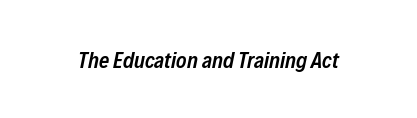
The image shows 22 px text type, italic (leaning right); set normal letter spacing, not underlined.
